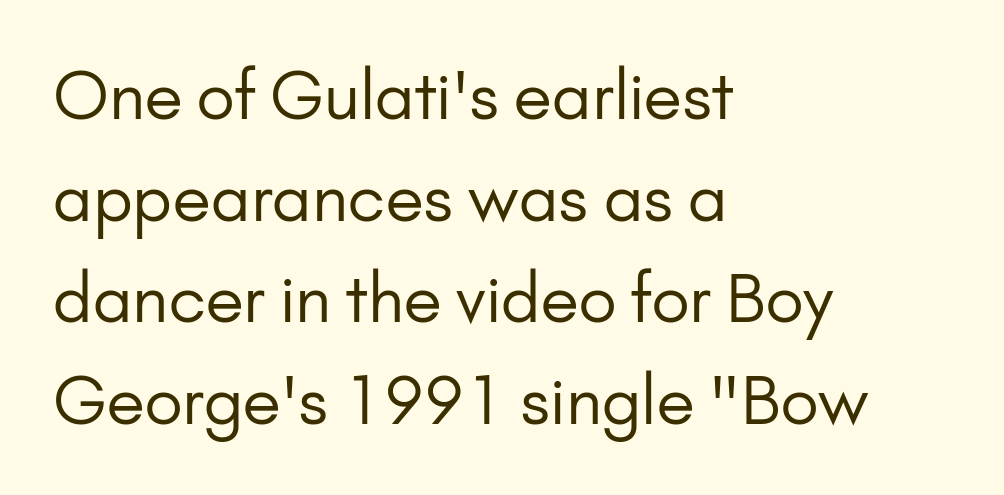
The image shows 66 px regular-weight sans-serif type, upright; set left-aligned, normal line spacing (1.54x), normal letter spacing, not underlined; low stroke contrast and a small x-height.
